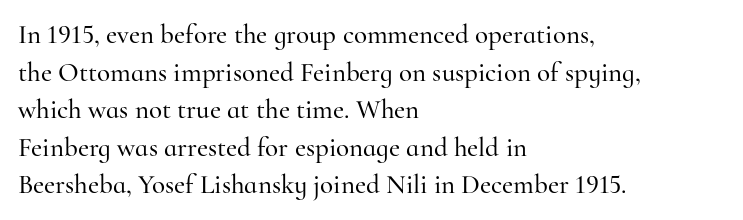
The image shows 27 px text type, upright; set left-aligned, normal line spacing (1.39x), normal letter spacing, not underlined.
